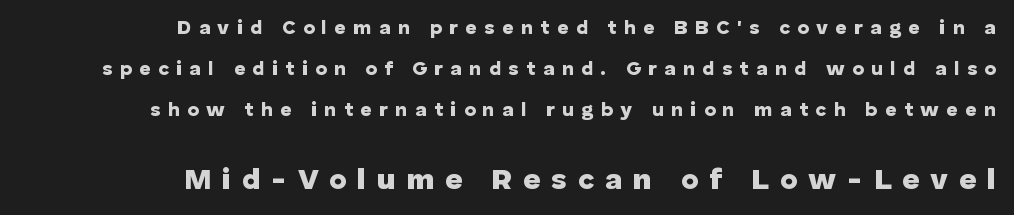
Q: Is the text bold? A: Yes.
Q: Is the text italic (slanted)? A: No, it is upright.
Q: Is the typeface a serif or a sans-serif typeface? A: Sans-serif.
Q: Is the text underlined? A: No.
Q: How is the paragraph aligned? A: Right-aligned.
Q: Is the spacing between letters normal or unusually wide? A: Unusually wide.
Q: Is the spacing between lines tight, normal or loose? A: Loose.
Q: Which block of text is set in a larger size, the first (top) or the second (bottom)? A: The second (bottom) one.
Q: Width (condensed, normal, or wide)? A: Normal.
Q: Stroke contrast? A: Low.
Q: x-height? A: Medium.
Q: Monospaced? A: No.
